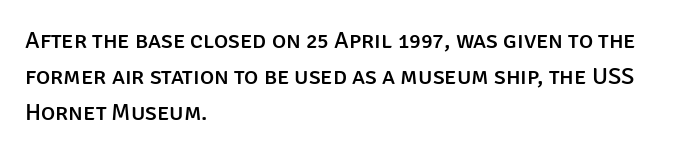
The image shows 24 px text type, upright; set left-aligned, normal line spacing (1.51x), normal letter spacing, not underlined.
